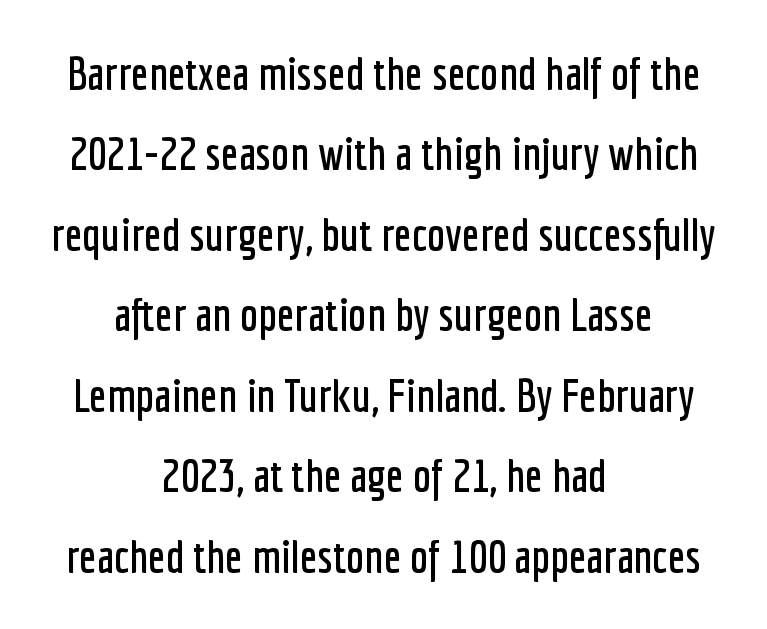
{"serif": "no", "italic": "no", "width": "condensed", "stroke_contrast": "low", "x_height": "medium", "monospaced": "no", "underline": "no", "align": "center", "line_spacing_ratio": 1.75, "letter_spacing": "normal", "letter_spacing_em": 0.0, "glyph_px": 46}
